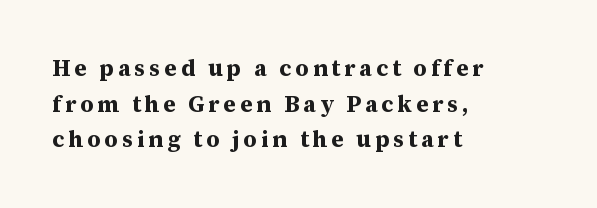
The image shows 23 px bold type, upright; set left-aligned, normal line spacing (1.55x), not underlined.
